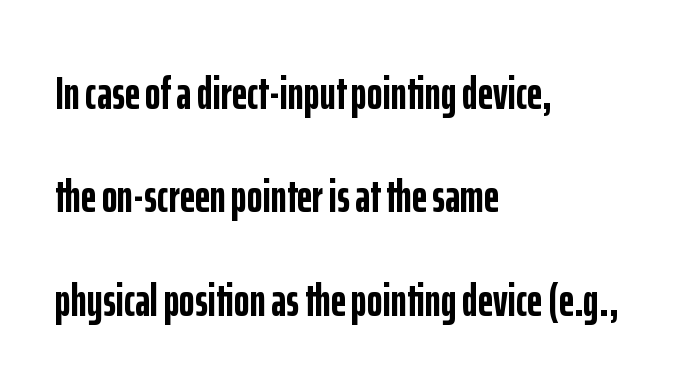
{"serif": "no", "italic": "no", "bold": "yes", "weight": "semibold", "width": "condensed", "stroke_contrast": "low", "x_height": "medium", "monospaced": "no", "underline": "no", "align": "left", "line_spacing": "loose", "line_spacing_ratio": 2.2, "letter_spacing": "normal", "letter_spacing_em": 0.0, "glyph_px": 47}
